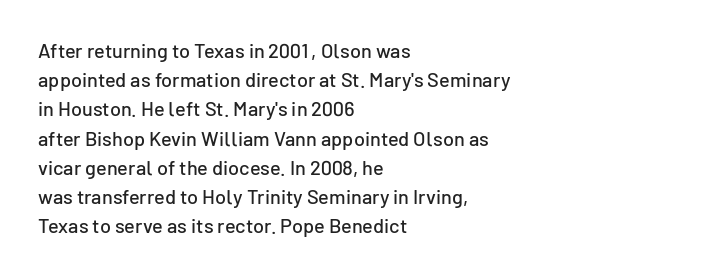
A bare baseline throughout the passage. Tracking value appears to be zero — textbook default spacing. The lettering holds an erect, upright posture throughout. The lines in this sample share a left origin and differ only in where they stop.
